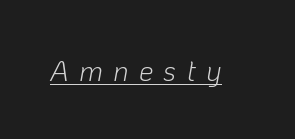
{"italic": "yes", "lean": "right", "slant_degrees": 10, "bold": "no", "weight": "light", "width": "normal", "stroke_contrast": "low", "x_height": "medium", "monospaced": "no", "underline": "yes", "letter_spacing": "wide", "letter_spacing_em": 0.35, "glyph_px": 29}
